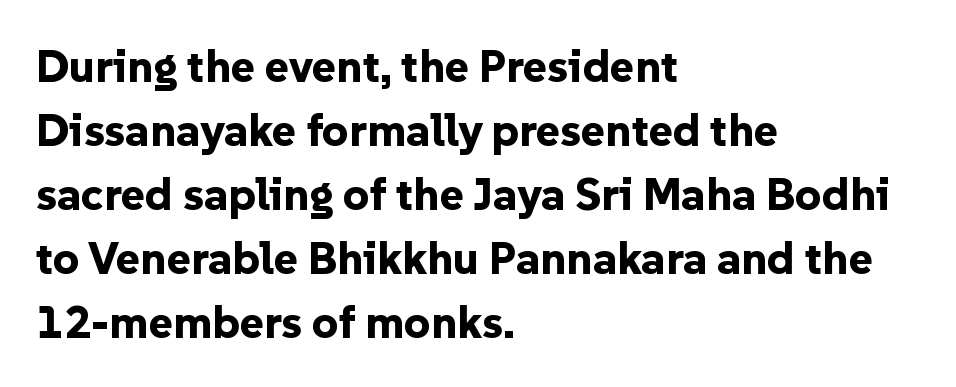
The image shows 46 px bold sans-serif type, upright; set left-aligned, normal line spacing (1.39x), normal letter spacing, not underlined; low stroke contrast and a medium x-height.
